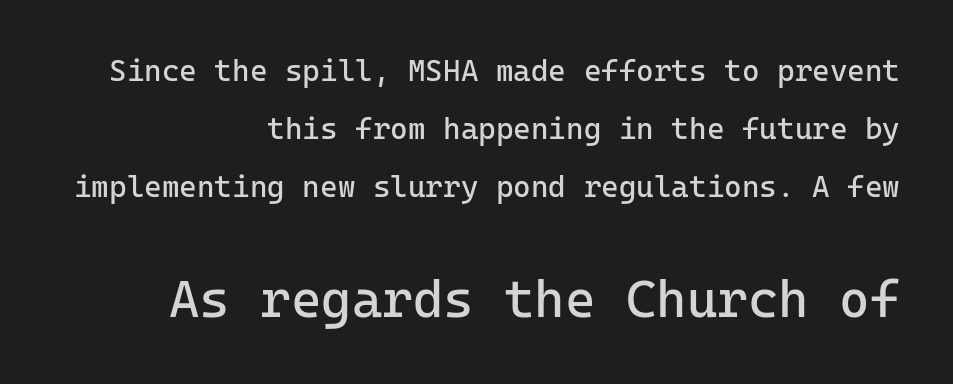
The rendering uses a large line-height, opening up the rows. Quick note: not italic, upright. The passage shown is typed in a monospace face where columns stay perfectly aligned. Plain, unruled lines of type. Of the two passages, the one underneath uses the larger point size. Summary of weight: not heavy and not bold.
